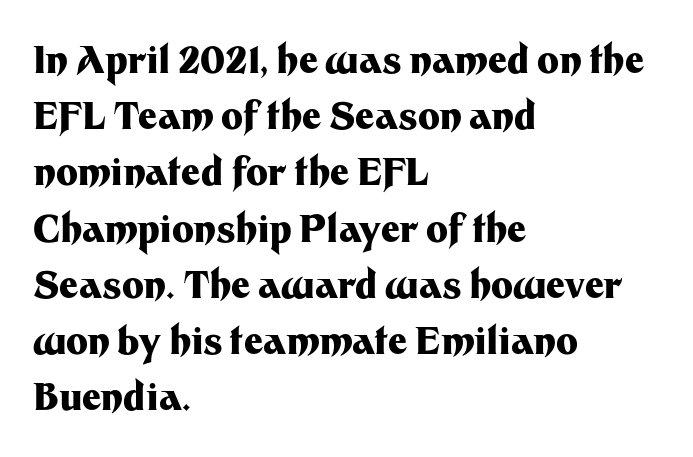
The image shows 37 px heavy sans-serif type, upright; set left-aligned, normal line spacing (1.52x), normal letter spacing, not underlined; medium stroke contrast and a medium x-height.
